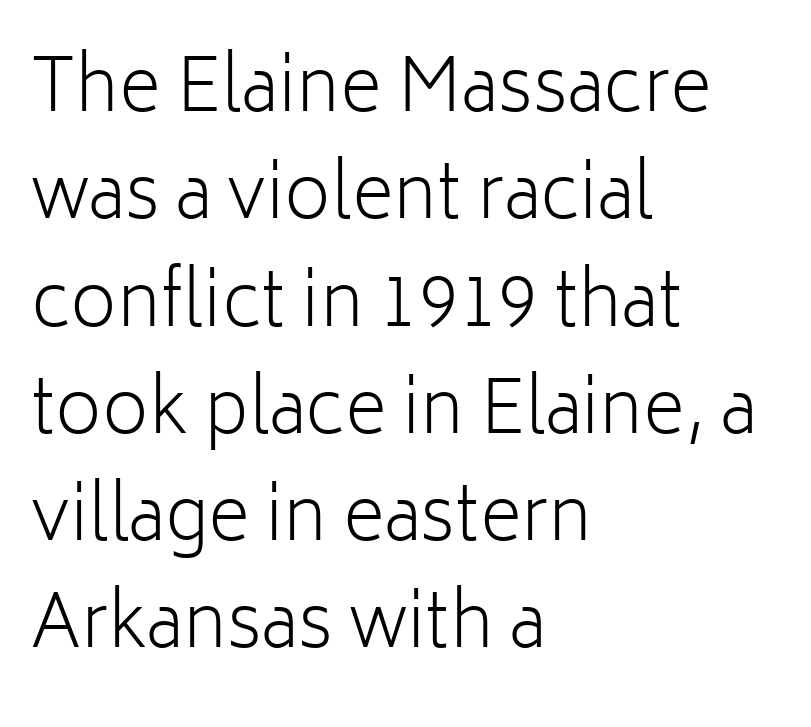
Q: Is the text bold? A: No.
Q: Is the text italic (slanted)? A: No, it is upright.
Q: Is the typeface a serif or a sans-serif typeface? A: Sans-serif.
Q: Is the text underlined? A: No.
Q: How is the paragraph aligned? A: Left-aligned.
Q: Is the spacing between letters normal or unusually wide? A: Normal.
Q: Is the spacing between lines tight, normal or loose? A: Normal.
Q: Width (condensed, normal, or wide)? A: Normal.
Q: Stroke contrast? A: Low.
Q: x-height? A: Medium.
Q: Monospaced? A: No.
